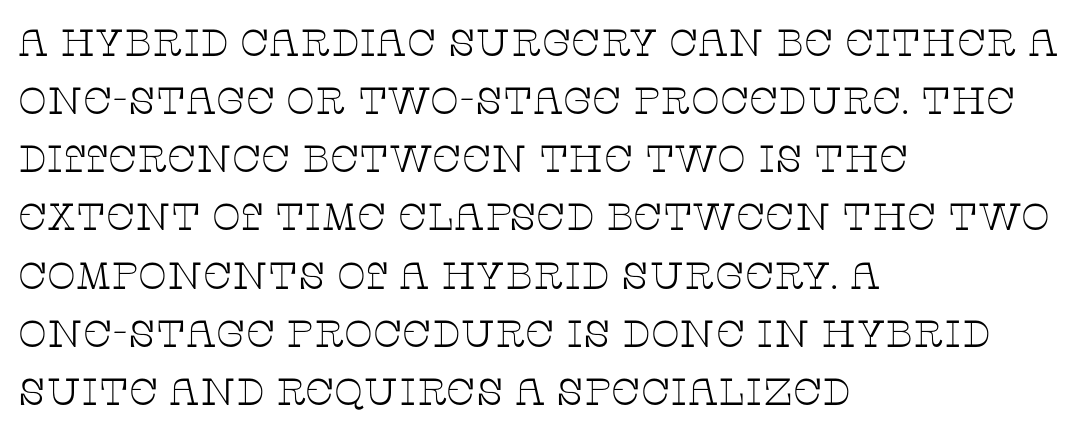
The image shows 38 px thin, wide serif type, upright; set left-aligned, normal line spacing (1.53x), normal letter spacing, not underlined; low stroke contrast and a large x-height.
